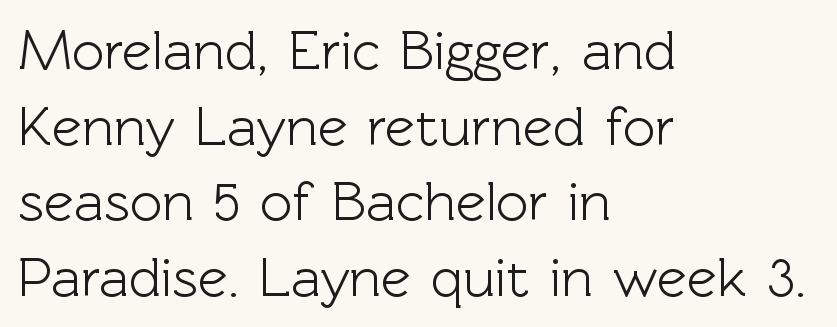
Evenly set lines give the paragraph a standard silhouette. The passage shown is typed in a proportional face where columns would drift. The face used here is rendered with its standard letterfit. Posture: straight, roman, zero tilt. Rule under the text: the space is simply empty.
